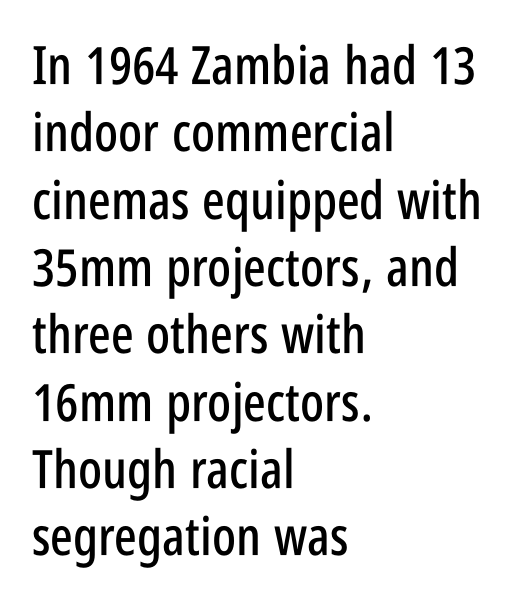
{"serif": "no", "italic": "no", "width": "condensed", "stroke_contrast": "low", "x_height": "large", "monospaced": "no", "underline": "no", "align": "left", "line_spacing": "normal", "line_spacing_ratio": 1.27, "letter_spacing": "normal", "letter_spacing_em": 0.0, "glyph_px": 53}
